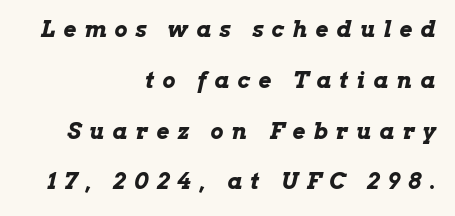
{"italic": "yes", "lean": "right", "slant_degrees": 13, "bold": "yes", "underline": "no", "align": "right", "line_spacing": "loose", "line_spacing_ratio": 2.31, "letter_spacing": "wide", "letter_spacing_em": 0.38, "glyph_px": 22}
